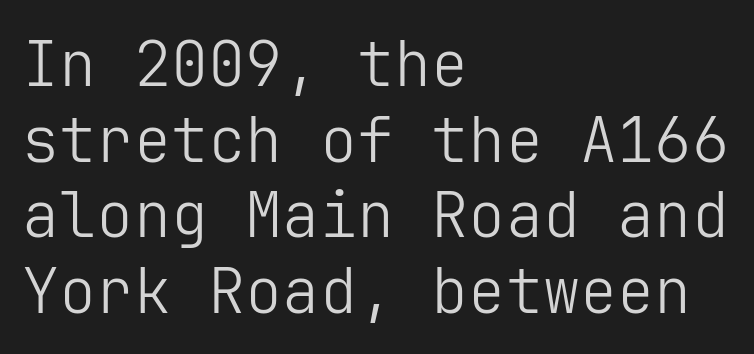
Honestly, the letter spacing is just normal — you wouldn't notice it. Posture: vertical. Lines of text with bare space underneath. These lines are composed in type without serifs. Horizontal alignment here is leftward, the default for most running prose. Ink coverage per letter is moderate at most.
